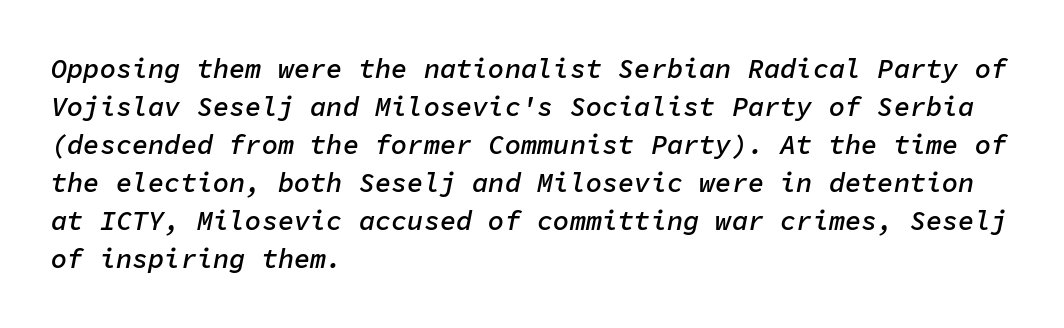
Q: Is the text bold? A: Semi-bold.
Q: Is the text italic (slanted)? A: Yes, it leans right by about 11 degrees.
Q: Is the text underlined? A: No.
Q: How is the paragraph aligned? A: Left-aligned.
Q: Is the spacing between letters normal or unusually wide? A: Normal.
Q: Is the spacing between lines tight, normal or loose? A: Normal.
